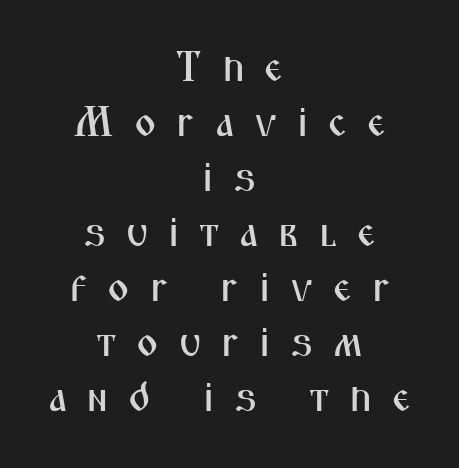
Q: Is the text italic (slanted)? A: No, it is upright.
Q: Is the typeface a serif or a sans-serif typeface? A: Sans-serif.
Q: Is the text underlined? A: No.
Q: How is the paragraph aligned? A: Centered.
Q: Is the spacing between letters normal or unusually wide? A: Unusually wide.
Q: Is the spacing between lines tight, normal or loose? A: Normal.
Q: Width (condensed, normal, or wide)? A: Condensed.
Q: Stroke contrast? A: Medium.
Q: x-height? A: Medium.
Q: Monospaced? A: No.
